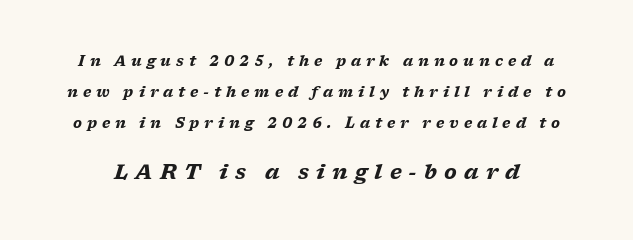
Q: Is the text bold? A: Yes.
Q: Is the text italic (slanted)? A: Yes, it leans right by about 17 degrees.
Q: Is the text underlined? A: No.
Q: Is the spacing between letters normal or unusually wide? A: Unusually wide.
Q: Is the spacing between lines tight, normal or loose? A: Loose.
Q: Which block of text is set in a larger size, the first (top) or the second (bottom)? A: The second (bottom) one.
